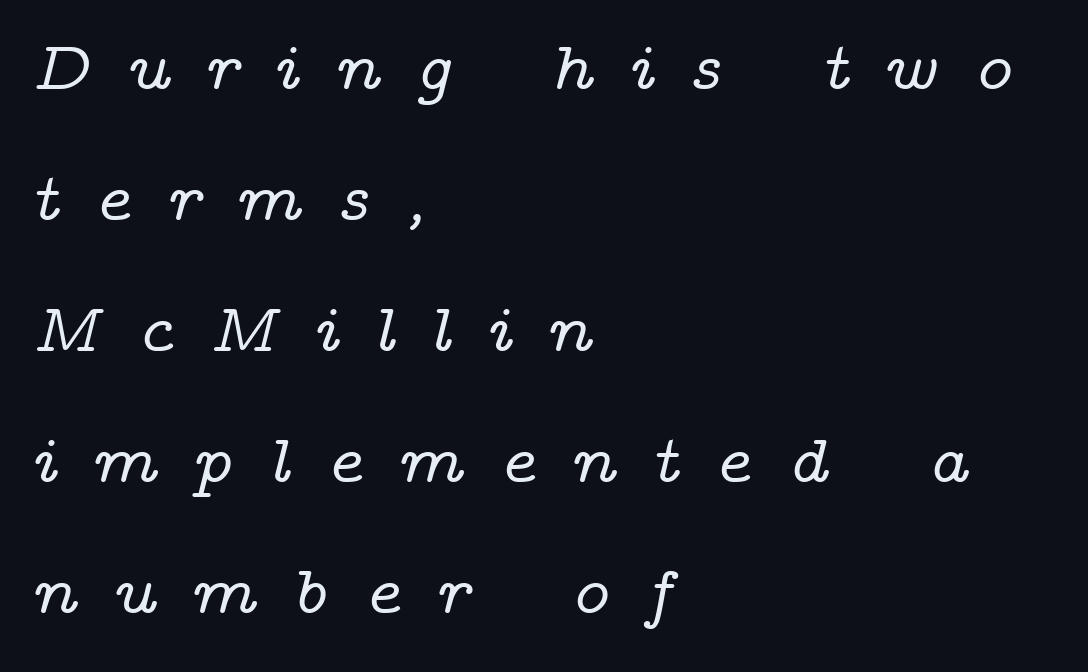
Q: Is the text italic (slanted)? A: Yes, it leans right by about 14 degrees.
Q: Is the typeface a serif or a sans-serif typeface? A: Serif.
Q: Is the text underlined? A: No.
Q: How is the paragraph aligned? A: Left-aligned.
Q: Is the spacing between letters normal or unusually wide? A: Unusually wide.
Q: Is the spacing between lines tight, normal or loose? A: Loose.
Q: Width (condensed, normal, or wide)? A: Wide.
Q: Stroke contrast? A: Low.
Q: x-height? A: Medium.
Q: Monospaced? A: No.
